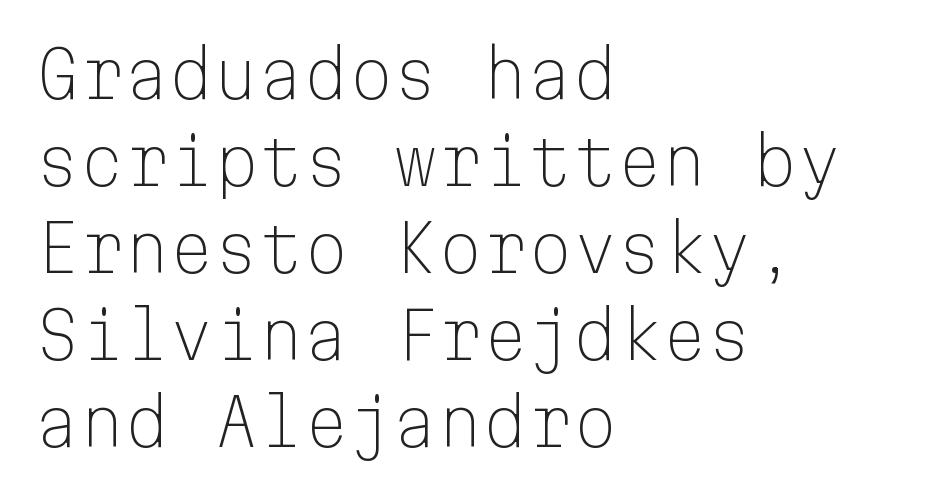
Q: Is the text bold? A: No.
Q: Is the text italic (slanted)? A: No, it is upright.
Q: Is the typeface a serif or a sans-serif typeface? A: Sans-serif.
Q: Is the text underlined? A: No.
Q: How is the paragraph aligned? A: Left-aligned.
Q: Is the spacing between letters normal or unusually wide? A: Normal.
Q: Is the spacing between lines tight, normal or loose? A: Normal.
Q: Width (condensed, normal, or wide)? A: Normal.
Q: Stroke contrast? A: Low.
Q: x-height? A: Medium.
Q: Monospaced? A: Yes.
